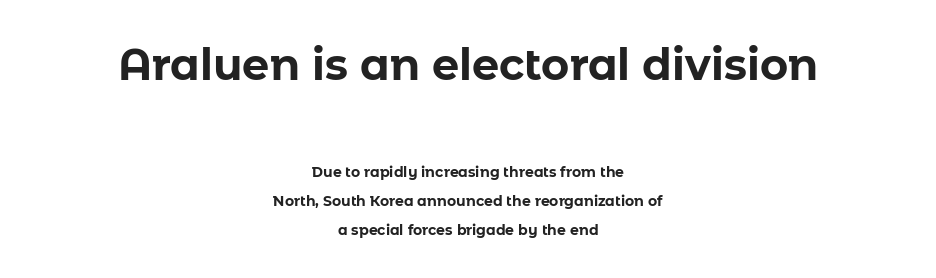
Q: Is the text bold? A: Yes.
Q: Is the text italic (slanted)? A: No, it is upright.
Q: Is the typeface a serif or a sans-serif typeface? A: Sans-serif.
Q: Is the text underlined? A: No.
Q: How is the paragraph aligned? A: Centered.
Q: Is the spacing between letters normal or unusually wide? A: Normal.
Q: Is the spacing between lines tight, normal or loose? A: Loose.
Q: Which block of text is set in a larger size, the first (top) or the second (bottom)? A: The first (top) one.
Q: Width (condensed, normal, or wide)? A: Normal.
Q: Stroke contrast? A: Low.
Q: x-height? A: Medium.
Q: Monospaced? A: No.
